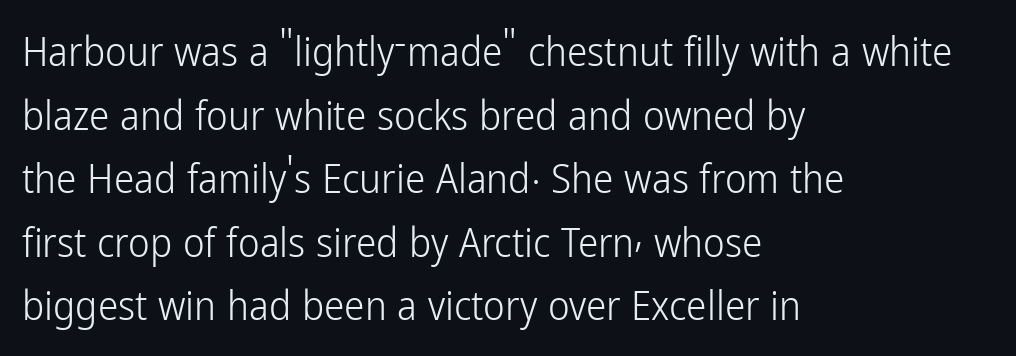
Q: Is the text bold? A: No.
Q: Is the text italic (slanted)? A: No, it is upright.
Q: Is the typeface a serif or a sans-serif typeface? A: Sans-serif.
Q: Is the text underlined? A: No.
Q: How is the paragraph aligned? A: Left-aligned.
Q: Is the spacing between letters normal or unusually wide? A: Normal.
Q: Is the spacing between lines tight, normal or loose? A: Normal.
Q: Width (condensed, normal, or wide)? A: Condensed.
Q: Stroke contrast? A: Low.
Q: x-height? A: Medium.
Q: Monospaced? A: No.
